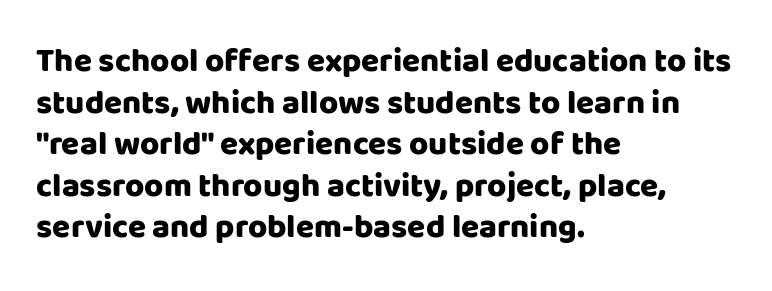
Glance below the letters and you will spot only blank space. Stroke thickness is high; the sample reads as a true bold. The rendering keeps characters at their native spacing. What kind of face is this? One without serifs — a sans. The rows are spaced the way most documents space them.
